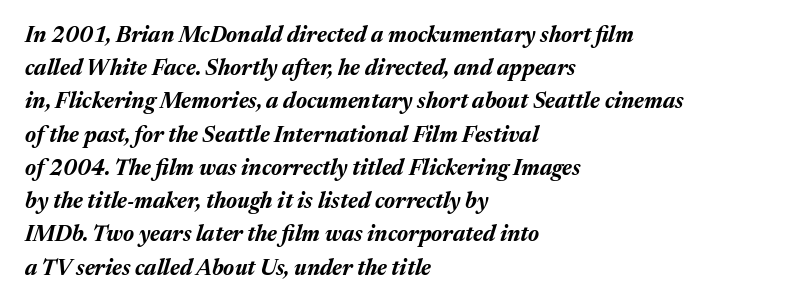
A typesetter would call this zero additional tracking. Slanted lettering throughout. I'd describe the lettering as bold — thick and assertive. Interline gaps are of average width in this sample. Line starts are locked; line ends wander.
